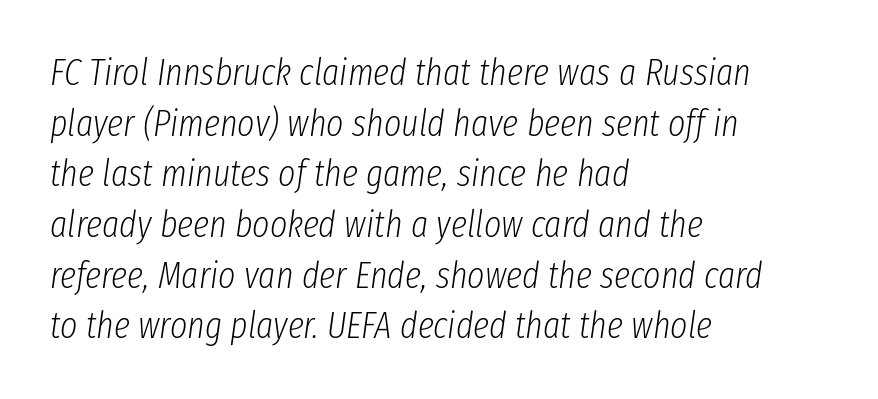
Do the characters align in a grid? No, the font is proportional. Heaviness? Minimal to ordinary, like unemphasized prose. A typesetter would mark this as italic. Line beginnings align vertically; line endings do not.
